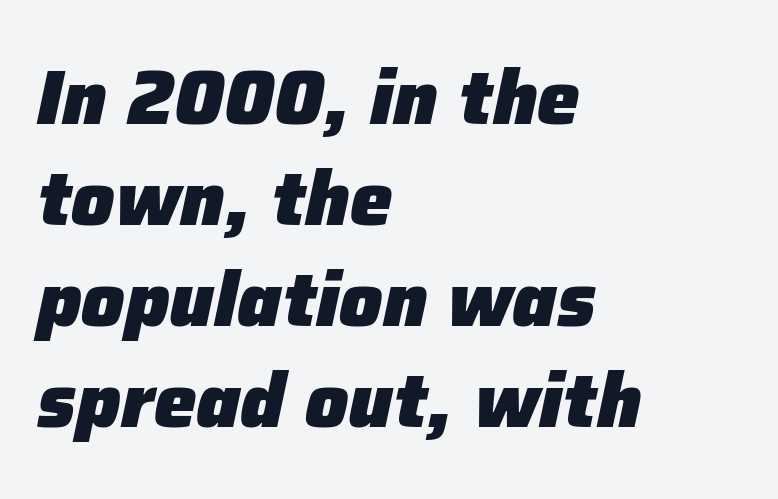
{"italic": "yes", "lean": "right", "slant_degrees": 12, "bold": "yes", "weight": "heavy", "width": "normal", "stroke_contrast": "low", "x_height": "medium", "monospaced": "no", "underline": "no", "align": "left", "line_spacing": "normal", "line_spacing_ratio": 1.33, "letter_spacing": "normal", "letter_spacing_em": 0.0, "glyph_px": 76}
